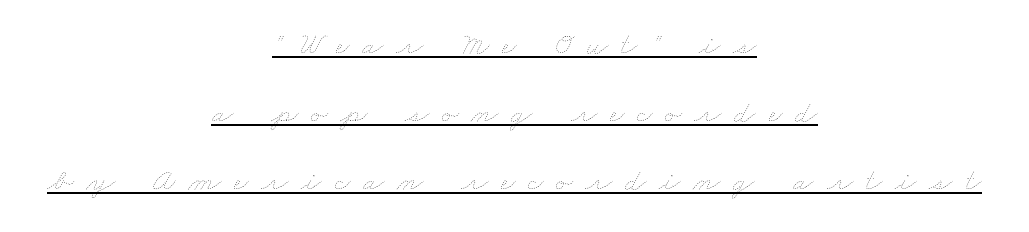
Stems here are at most as thick as an everyday book face. The letters advance in unequal steps, a hallmark of proportional type. Spacing between characters has been opened up far beyond the box default. The compositor balanced each line on the midline.
